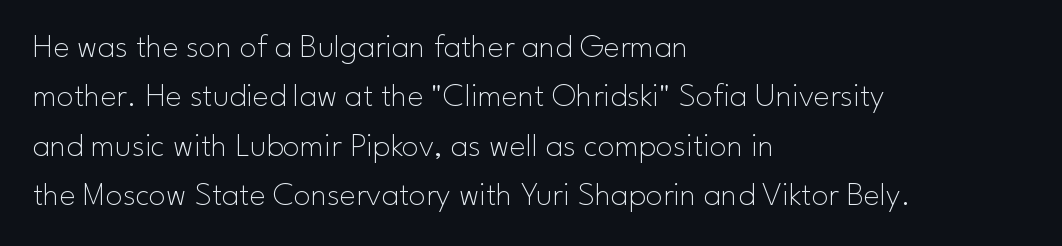
Q: Is the text bold? A: No.
Q: Is the text italic (slanted)? A: No, it is upright.
Q: Is the typeface a serif or a sans-serif typeface? A: Sans-serif.
Q: Is the text underlined? A: No.
Q: How is the paragraph aligned? A: Left-aligned.
Q: Is the spacing between letters normal or unusually wide? A: Normal.
Q: Is the spacing between lines tight, normal or loose? A: Normal.
Q: Width (condensed, normal, or wide)? A: Normal.
Q: Stroke contrast? A: Low.
Q: x-height? A: Small.
Q: Monospaced? A: No.
